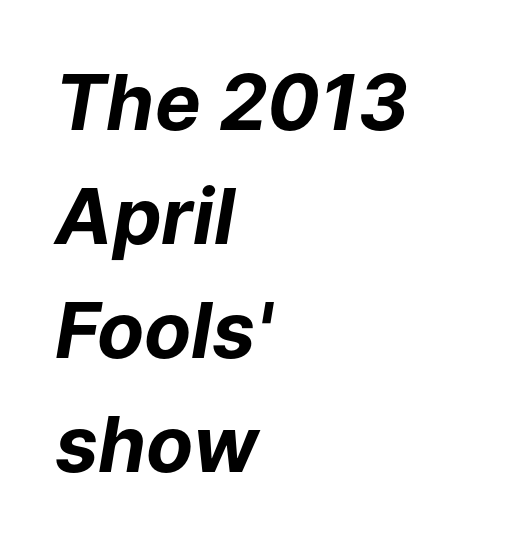
{"italic": "yes", "lean": "right", "slant_degrees": 9, "bold": "yes", "weight": "bold", "width": "normal", "stroke_contrast": "low", "x_height": "medium", "monospaced": "no", "underline": "no", "align": "left", "line_spacing": "normal", "line_spacing_ratio": 1.48, "letter_spacing": "normal", "letter_spacing_em": 0.0, "glyph_px": 77}
